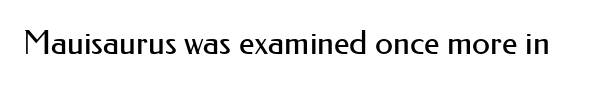
The image shows 33 px regular-weight sans-serif type, upright; set normal letter spacing, not underlined; medium stroke contrast and a small x-height.
